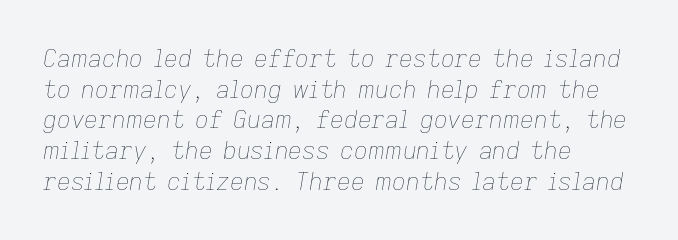
{"italic": "yes", "lean": "right", "slant_degrees": 9, "bold": "no", "underline": "no", "align": "left", "line_spacing": "normal", "line_spacing_ratio": 1.28, "letter_spacing": "normal", "letter_spacing_em": 0.0, "glyph_px": 24}
